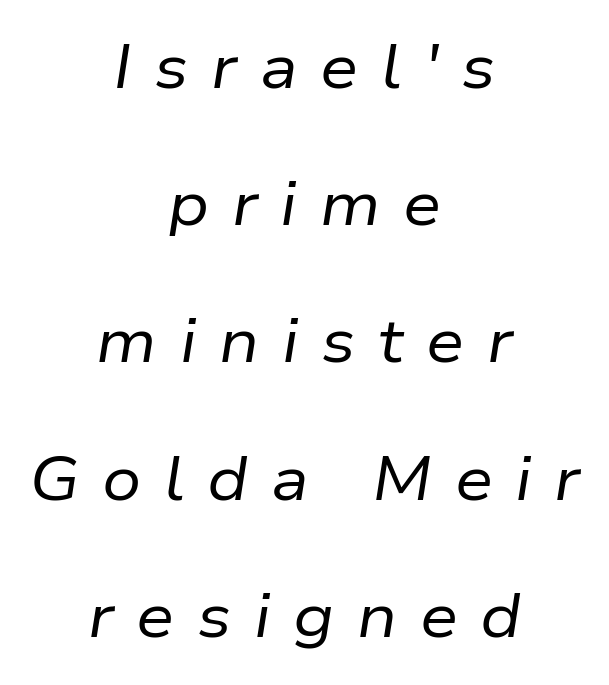
Q: Is the text bold? A: No.
Q: Is the text italic (slanted)? A: Yes, it leans right by about 9 degrees.
Q: Is the text underlined? A: No.
Q: How is the paragraph aligned? A: Centered.
Q: Is the spacing between letters normal or unusually wide? A: Unusually wide.
Q: Is the spacing between lines tight, normal or loose? A: Loose.
Q: Width (condensed, normal, or wide)? A: Normal.
Q: Stroke contrast? A: Low.
Q: x-height? A: Medium.
Q: Monospaced? A: No.
